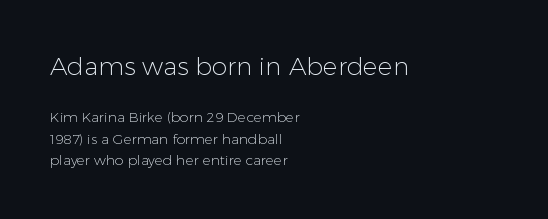
The image shows 25 px text type, upright; set left-aligned, normal line spacing (1.53x), normal letter spacing, not underlined; the first (top) block is 1.79x larger.
